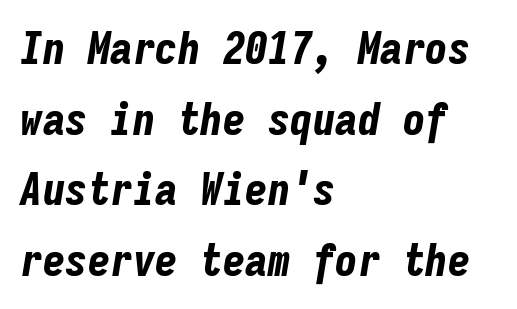
{"italic": "yes", "lean": "right", "slant_degrees": 9, "bold": "yes", "weight": "bold", "width": "condensed", "stroke_contrast": "low", "x_height": "medium", "monospaced": "yes", "underline": "no", "align": "left", "line_spacing": "normal", "line_spacing_ratio": 1.57, "letter_spacing": "normal", "letter_spacing_em": 0.0, "glyph_px": 45}
